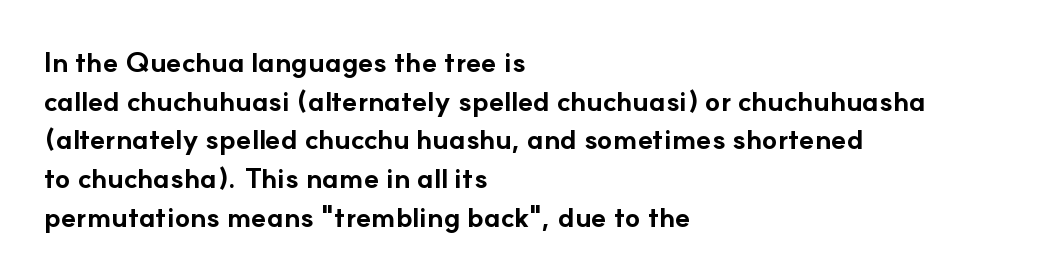
Serifs: no, the terminals of the letterforms are clean. Italic: no, the glyphs are upright roman. The horizontal fit of the characters is conventional and even. Has an underline been added? It has not. Note the varied advance widths — an 'i' is clearly narrower than an 'm'.
